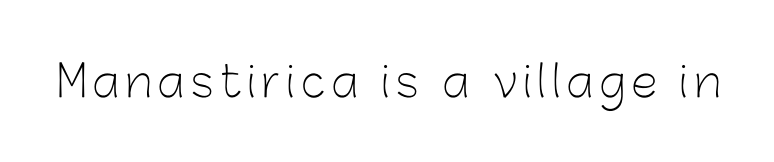
The image shows 43 px light sans-serif type, upright; set not underlined; low stroke contrast and a medium x-height.
